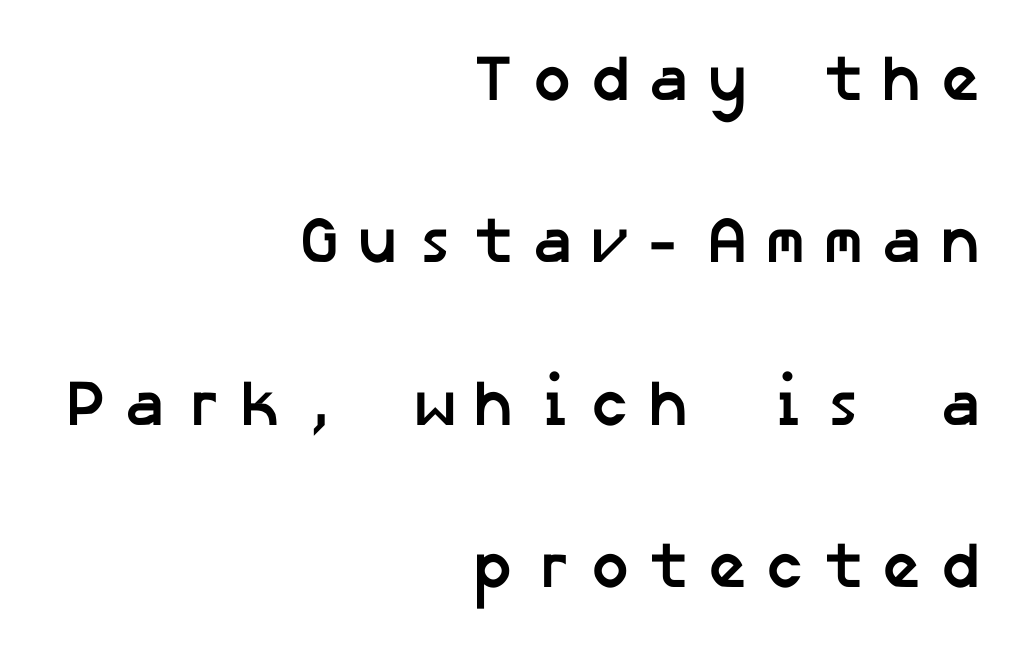
Q: Is the text bold? A: Yes.
Q: Is the typeface a serif or a sans-serif typeface? A: Sans-serif.
Q: Is the text underlined? A: No.
Q: How is the paragraph aligned? A: Right-aligned.
Q: Is the spacing between letters normal or unusually wide? A: Unusually wide.
Q: Is the spacing between lines tight, normal or loose? A: Loose.
Q: Width (condensed, normal, or wide)? A: Normal.
Q: Stroke contrast? A: Low.
Q: x-height? A: Medium.
